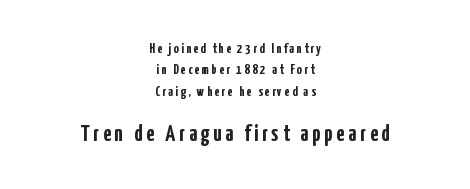
{"italic": "no", "bold": "yes", "underline": "no", "align": "center", "line_spacing": "normal", "line_spacing_ratio": 1.52, "larger_block": "second", "size_ratio": 1.64, "glyph_px": 23}
